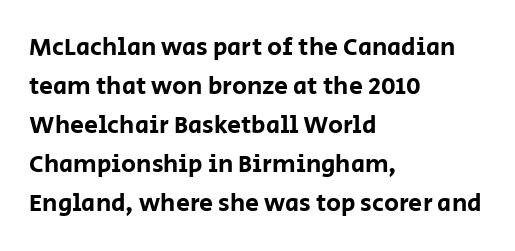
The image shows 25 px text type, upright; set left-aligned, normal line spacing (1.56x), normal letter spacing, not underlined.
